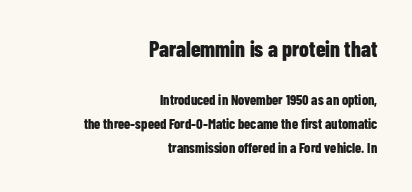
{"italic": "no", "bold": "yes", "underline": "no", "align": "right", "line_spacing_ratio": 1.73, "letter_spacing": "normal", "letter_spacing_em": 0.0, "larger_block": "first", "size_ratio": 1.57, "glyph_px": 22}
